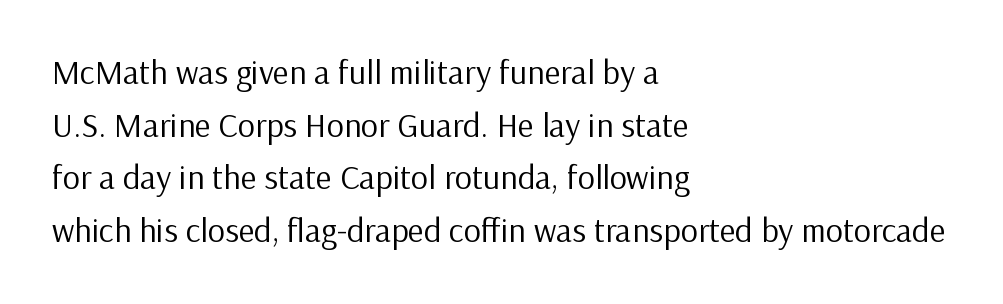
{"serif": "no", "italic": "no", "bold": "no", "weight": "regular", "width": "normal", "stroke_contrast": "low", "x_height": "medium", "monospaced": "no", "underline": "no", "align": "left", "line_spacing": "normal", "line_spacing_ratio": 1.55, "letter_spacing": "normal", "letter_spacing_em": 0.0, "glyph_px": 34}
